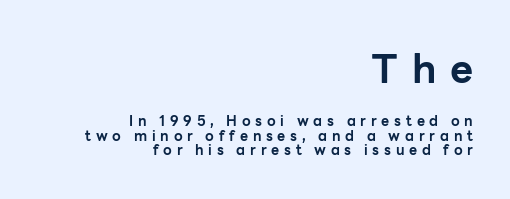
{"serif": "no", "italic": "no", "bold": "yes", "weight": "bold", "width": "normal", "stroke_contrast": "low", "x_height": "medium", "monospaced": "no", "underline": "no", "align": "right", "line_spacing": "tight", "line_spacing_ratio": 1.01, "letter_spacing": "wide", "letter_spacing_em": 0.34, "larger_block": "first", "size_ratio": 2.86, "glyph_px": 40}
